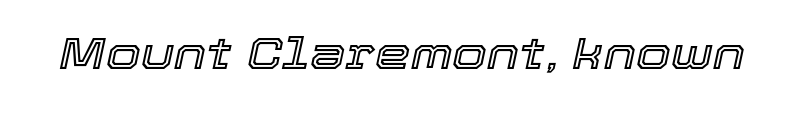
{"italic": "yes", "lean": "right", "slant_degrees": 12, "width": "normal", "x_height": "medium", "monospaced": "no", "underline": "no", "letter_spacing": "normal", "letter_spacing_em": 0.0, "glyph_px": 45}
